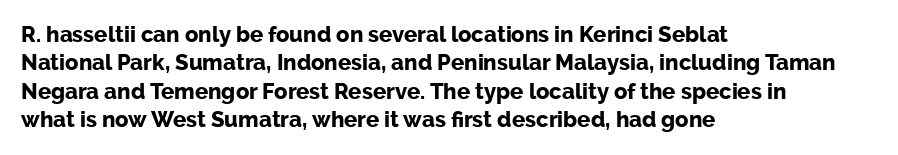
{"italic": "no", "bold": "yes", "underline": "no", "align": "left", "line_spacing": "normal", "line_spacing_ratio": 1.29, "letter_spacing": "normal", "letter_spacing_em": 0.0, "glyph_px": 22}
